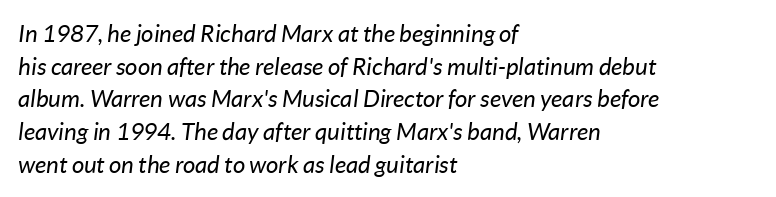
The image shows 24 px text type, italic (leaning right); set left-aligned, normal line spacing (1.36x), normal letter spacing, not underlined.
